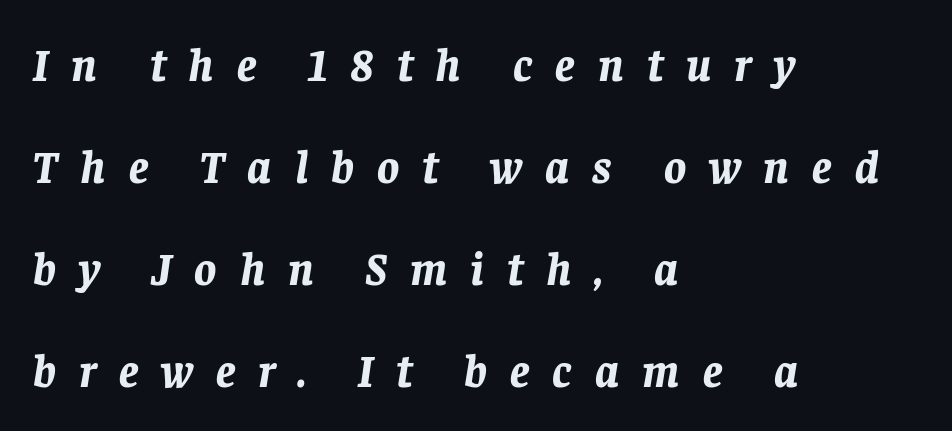
The face used here has the dense, thick strokes of a bold. The type is letterspaced generously, with wide tracking. Looking at the ascenders, they clearly lean. Underlining? Definitely not there. You could not count columns in this text — the font is proportionally spaced.
